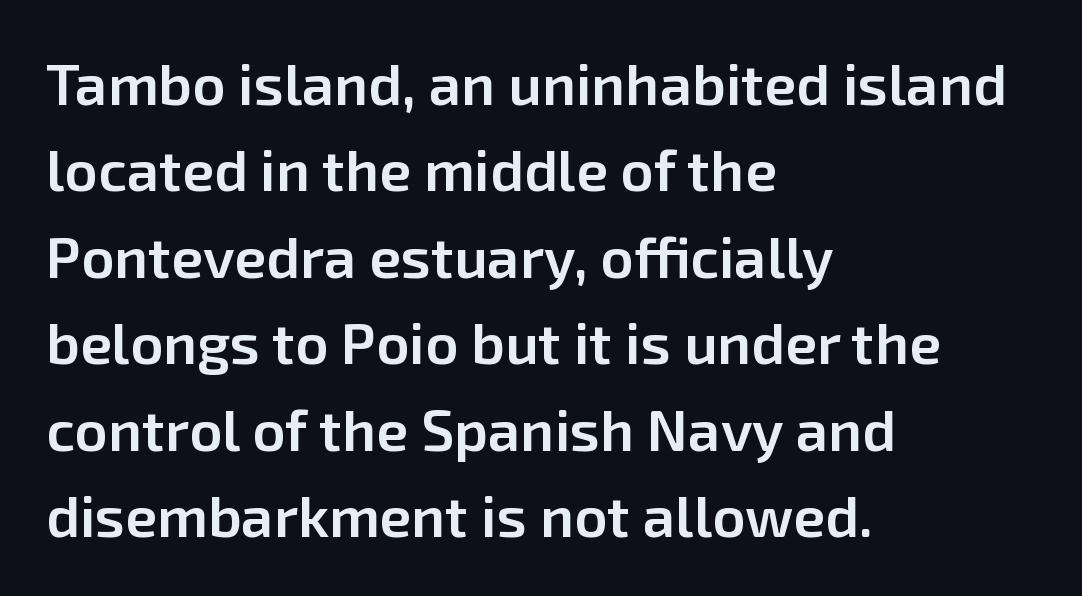
Q: Is the text bold? A: Semi-bold.
Q: Is the text italic (slanted)? A: No, it is upright.
Q: Is the typeface a serif or a sans-serif typeface? A: Sans-serif.
Q: Is the text underlined? A: No.
Q: How is the paragraph aligned? A: Left-aligned.
Q: Is the spacing between letters normal or unusually wide? A: Normal.
Q: Is the spacing between lines tight, normal or loose? A: Normal.
Q: Width (condensed, normal, or wide)? A: Normal.
Q: Stroke contrast? A: Low.
Q: x-height? A: Medium.
Q: Monospaced? A: No.
